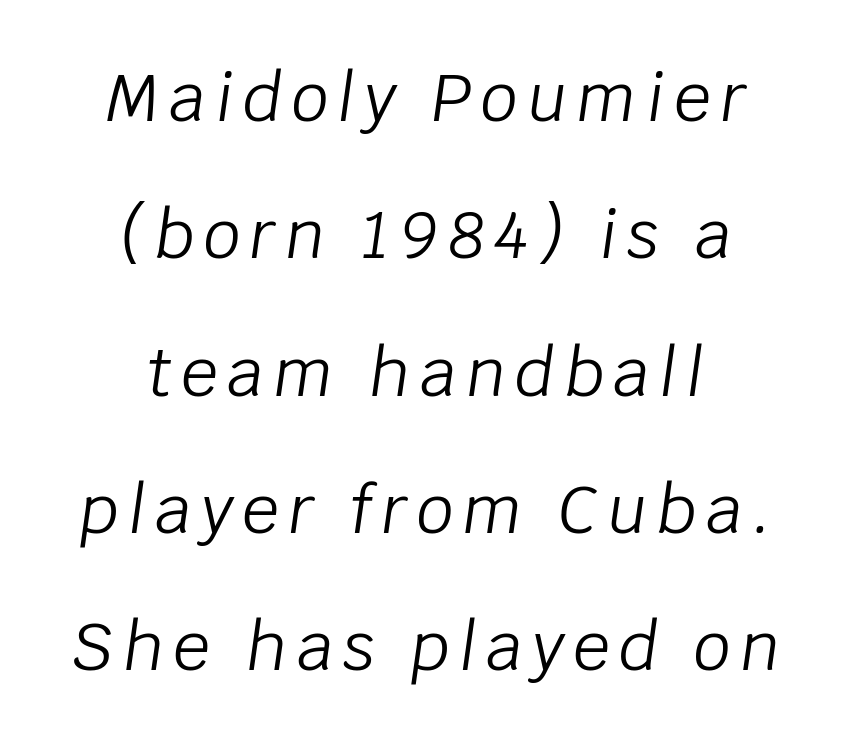
If you drew a line through each stem, it would be angled. Summary of vertical rhythm: relaxed, with wide interline spacing. Layout note: lines centered. This reads as an unemphasized weight, regular at the heaviest. Rule under the text: the space is simply empty.
